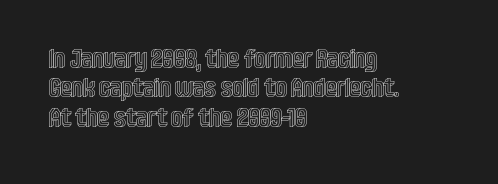
The rag falls on the right side of this text block. The vertical gap from one line to the next is small. Observe the ordinary spacing: letters are neighbours, not strangers. No word sits above an underline. Upright lettering throughout.
